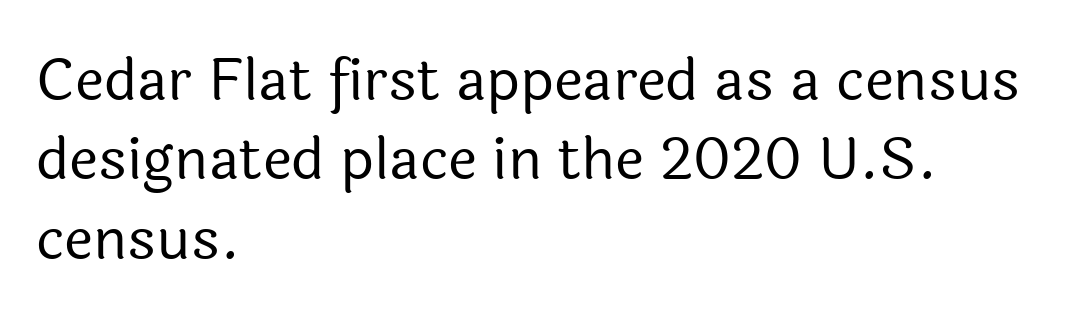
Q: Is the text bold? A: No.
Q: Is the text italic (slanted)? A: No, it is upright.
Q: Is the typeface a serif or a sans-serif typeface? A: Sans-serif.
Q: Is the text underlined? A: No.
Q: How is the paragraph aligned? A: Left-aligned.
Q: Is the spacing between letters normal or unusually wide? A: Normal.
Q: Is the spacing between lines tight, normal or loose? A: Normal.
Q: Width (condensed, normal, or wide)? A: Normal.
Q: x-height? A: Medium.
Q: Monospaced? A: No.
